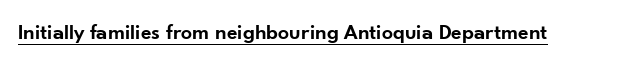
Typesetter's note: demi weight, one step under bold. This sample uses plain, unmodified letter spacing. Honestly, the underline is the first thing you notice here. A typesetter would mark this as roman, not italic.
